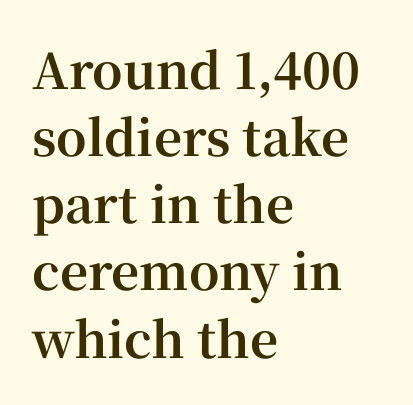
{"serif": "yes", "italic": "no", "bold": "yes", "weight": "bold", "width": "normal", "stroke_contrast": "high", "x_height": "medium", "monospaced": "no", "underline": "no", "align": "left", "line_spacing": "normal", "line_spacing_ratio": 1.37, "letter_spacing": "normal", "letter_spacing_em": 0.0, "glyph_px": 49}
